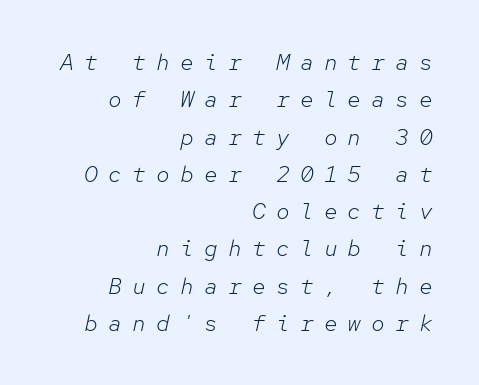
Posture: slanted. A flush-right, rag-left setting is used for this passage. This sample uses expanded letter spacing, leaving extra air between glyphs. Plain, unruled lines of type. Summary of vertical rhythm: regular, with standard interline spacing.
